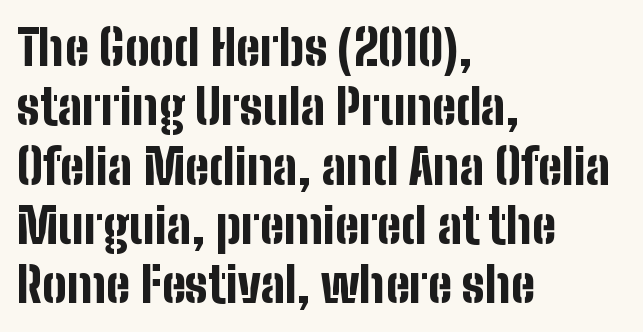
The image shows 49 px bold, condensed sans-serif type, upright; set left-aligned, line spacing 1.21x, normal letter spacing, not underlined; low stroke contrast and a medium x-height.
